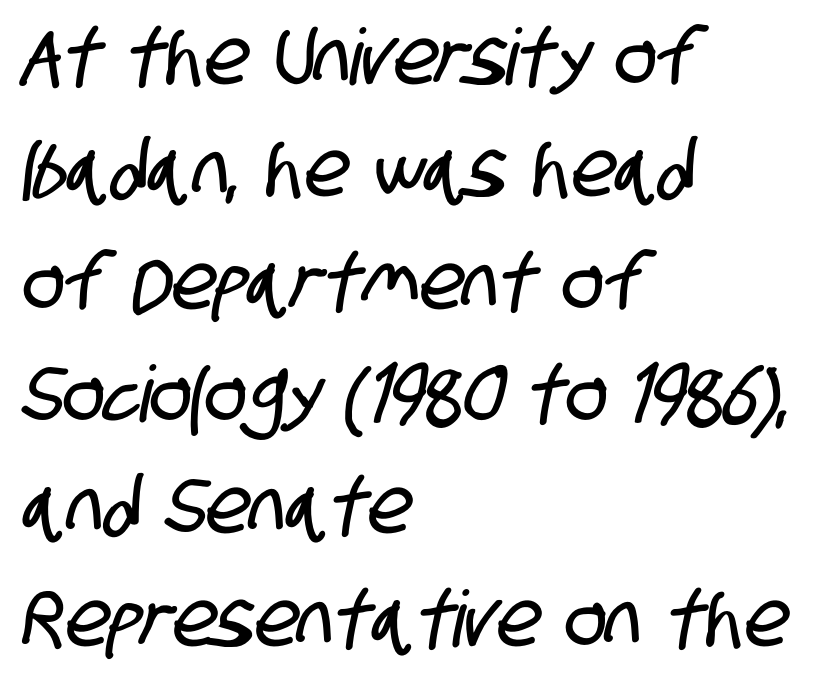
The image shows 78 px condensed sans-serif type; set left-aligned, normal line spacing (1.44x), normal letter spacing, not underlined; low stroke contrast and a large x-height.
